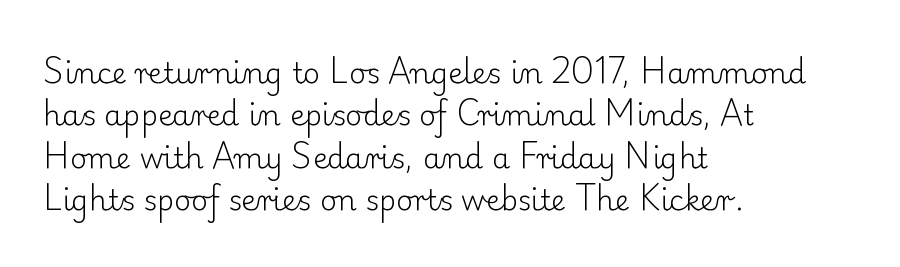
{"italic": "no", "bold": "no", "weight": "light", "width": "normal", "stroke_contrast": "low", "x_height": "small", "monospaced": "no", "underline": "no", "align": "left", "line_spacing": "normal", "line_spacing_ratio": 1.46, "letter_spacing": "normal", "letter_spacing_em": 0.0, "glyph_px": 29}
